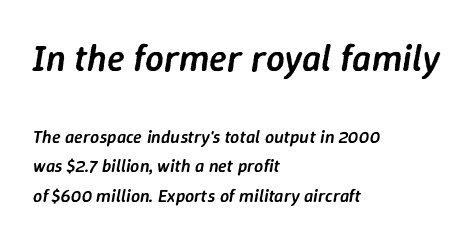
{"italic": "yes", "lean": "right", "slant_degrees": 9, "bold": "semi", "weight": "semibold", "width": "normal", "stroke_contrast": "low", "x_height": "medium", "monospaced": "no", "underline": "no", "align": "left", "line_spacing": "normal", "line_spacing_ratio": 1.65, "letter_spacing": "normal", "letter_spacing_em": 0.0, "larger_block": "first", "size_ratio": 2.06, "glyph_px": 37}
